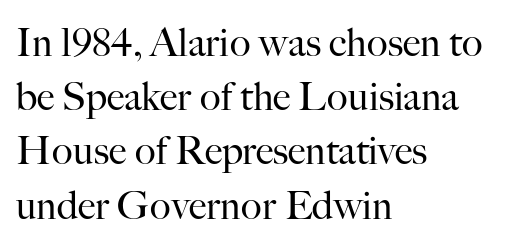
The image shows 39 px regular-weight serif type, upright; set left-aligned, normal line spacing (1.39x), normal letter spacing, not underlined; high stroke contrast and a small x-height.
